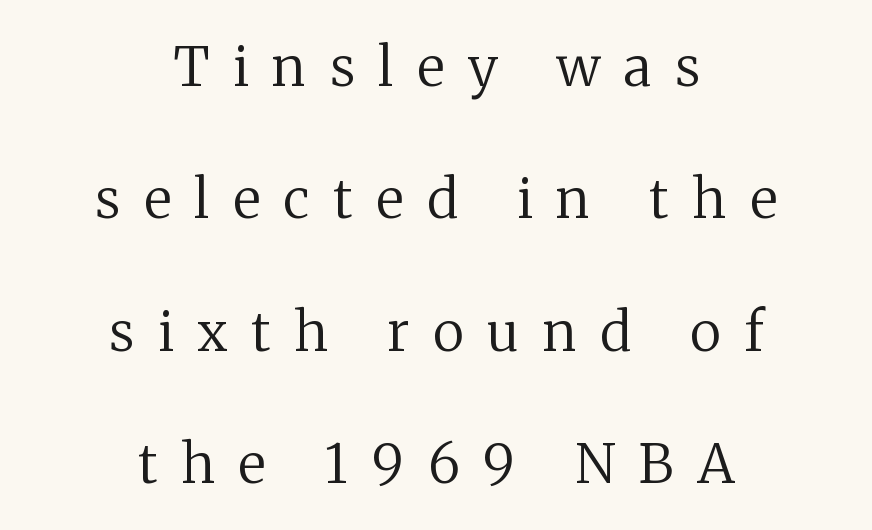
Q: Is the text bold? A: No.
Q: Is the text italic (slanted)? A: No, it is upright.
Q: Is the typeface a serif or a sans-serif typeface? A: Serif.
Q: Is the text underlined? A: No.
Q: How is the paragraph aligned? A: Centered.
Q: Is the spacing between letters normal or unusually wide? A: Unusually wide.
Q: Is the spacing between lines tight, normal or loose? A: Loose.
Q: Width (condensed, normal, or wide)? A: Normal.
Q: Stroke contrast? A: Medium.
Q: x-height? A: Medium.
Q: Monospaced? A: No.
